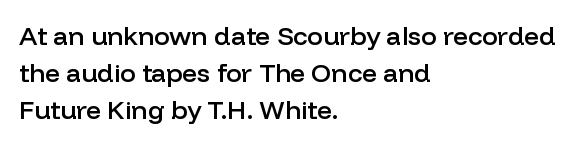
Successive baselines arrive at the customary interval. What weight is shown? A semibold, between regular and bold. The baseline area is clear. Compared with typical body copy, the letter spacing here is the same. When letters stand straight like this, we call the style roman or upright.
